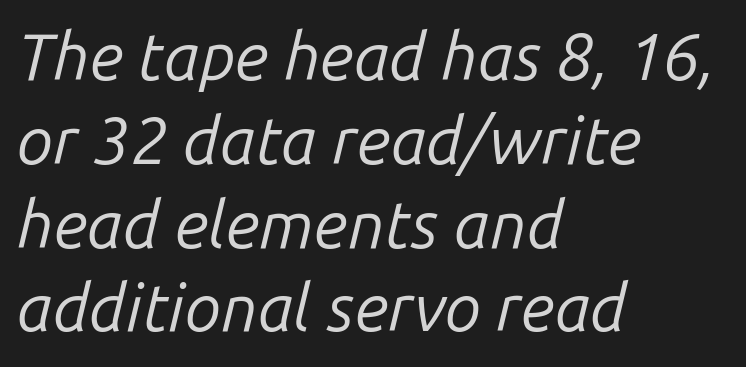
Q: Is the text bold? A: No.
Q: Is the text italic (slanted)? A: Yes, it leans right by about 14 degrees.
Q: Is the text underlined? A: No.
Q: How is the paragraph aligned? A: Left-aligned.
Q: Is the spacing between letters normal or unusually wide? A: Normal.
Q: Is the spacing between lines tight, normal or loose? A: Normal.
Q: Width (condensed, normal, or wide)? A: Normal.
Q: Stroke contrast? A: Low.
Q: x-height? A: Medium.
Q: Monospaced? A: No.
